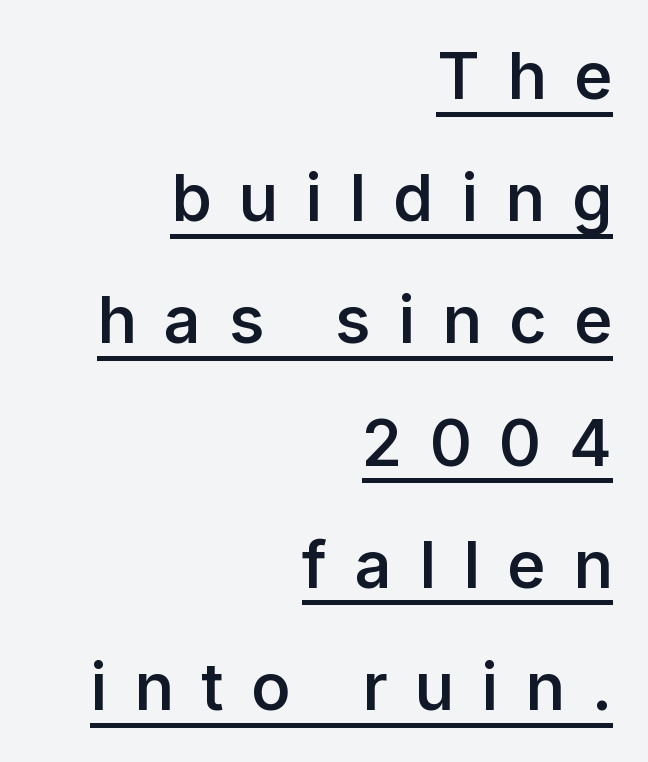
The image shows 65 px semibold sans-serif type, upright; set right-aligned, line spacing 1.88x, unusually wide letter spacing (+0.42 em), underlined; low stroke contrast and a medium x-height.
